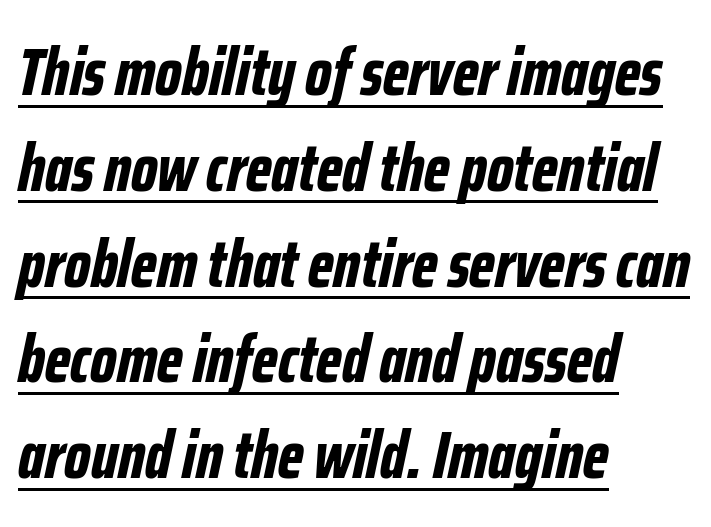
Is this a fixed-width face? No — the glyphs have proportional, varying widths. The passage shown has conventional tracking throughout. Leading matches the norm, producing a regular column. On the weight axis this lands at bold, roughly 700. Caption: lettering with a line underneath. If you drew a ruler down the left edge, every line would touch it.
